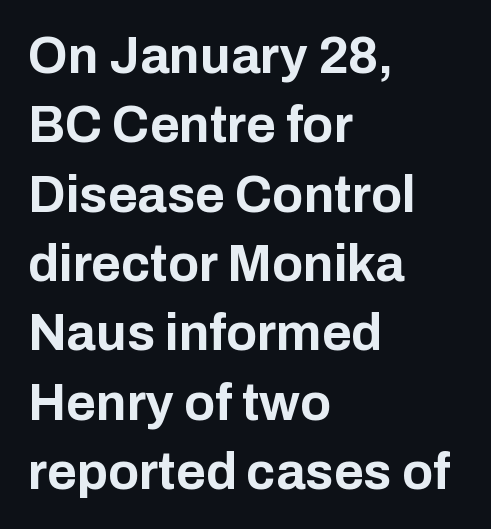
{"serif": "no", "italic": "no", "bold": "yes", "weight": "bold", "width": "normal", "stroke_contrast": "low", "x_height": "medium", "monospaced": "no", "underline": "no", "align": "left", "line_spacing": "normal", "line_spacing_ratio": 1.36, "letter_spacing": "normal", "letter_spacing_em": 0.0, "glyph_px": 51}
